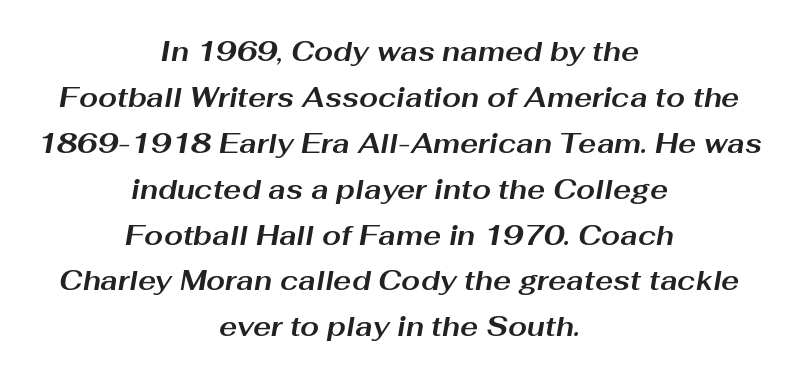
You'd pick this weight for a headline — it's a proper bold. Notice how descenders clear the ascenders below comfortably — that's standard leading. Compared with ordinary roman type, these characters are visibly tilted. In terms of letterspacing, this is plain default setting.
